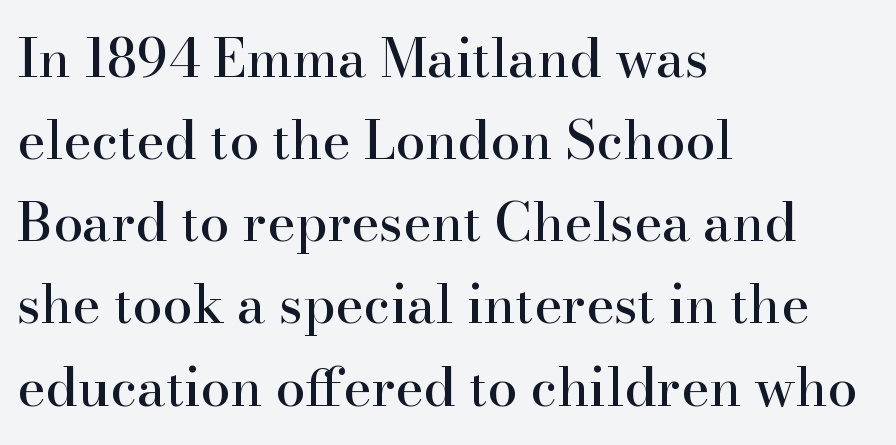
{"serif": "yes", "italic": "no", "width": "normal", "stroke_contrast": "high", "x_height": "small", "monospaced": "no", "underline": "no", "align": "left", "line_spacing": "normal", "line_spacing_ratio": 1.55, "letter_spacing": "normal", "letter_spacing_em": 0.0, "glyph_px": 53}
